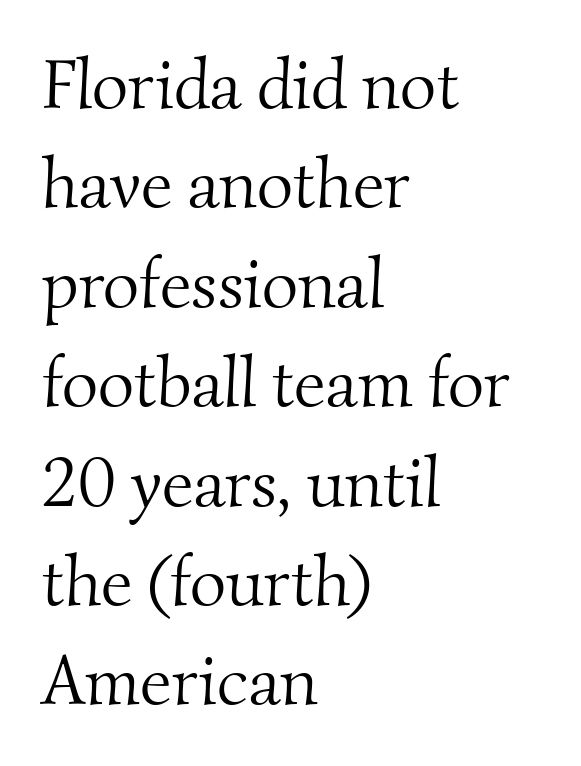
Q: Is the text bold? A: No.
Q: Is the typeface a serif or a sans-serif typeface? A: Serif.
Q: Is the text underlined? A: No.
Q: How is the paragraph aligned? A: Left-aligned.
Q: Is the spacing between letters normal or unusually wide? A: Normal.
Q: Is the spacing between lines tight, normal or loose? A: Normal.
Q: Width (condensed, normal, or wide)? A: Normal.
Q: Stroke contrast? A: Medium.
Q: x-height? A: Small.
Q: Monospaced? A: No.
